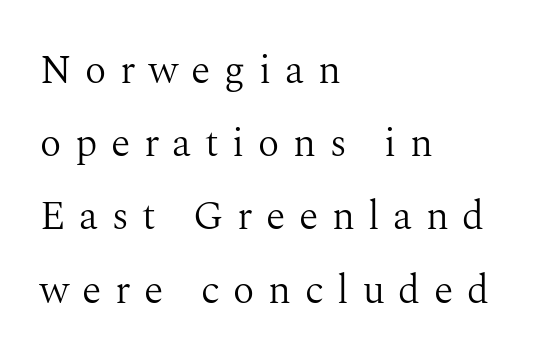
{"serif": "yes", "italic": "no", "bold": "no", "weight": "light", "width": "normal", "stroke_contrast": "medium", "x_height": "medium", "monospaced": "no", "underline": "no", "align": "left", "line_spacing_ratio": 1.83, "letter_spacing": "wide", "letter_spacing_em": 0.34, "glyph_px": 40}
